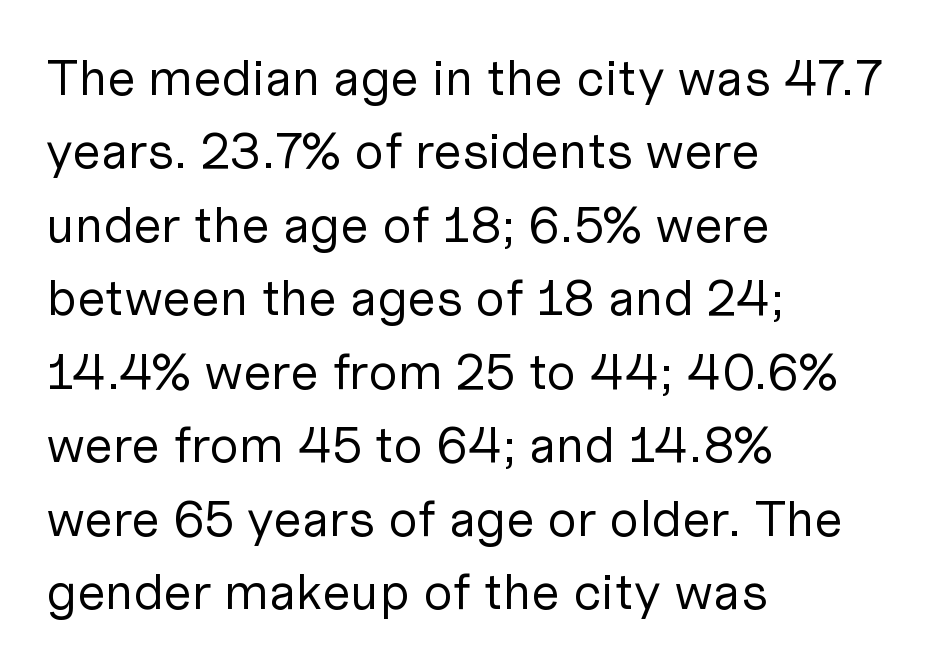
{"serif": "no", "italic": "no", "bold": "no", "weight": "regular", "width": "normal", "stroke_contrast": "low", "x_height": "medium", "monospaced": "no", "underline": "no", "align": "left", "line_spacing": "normal", "line_spacing_ratio": 1.44, "letter_spacing": "normal", "letter_spacing_em": 0.0, "glyph_px": 51}
